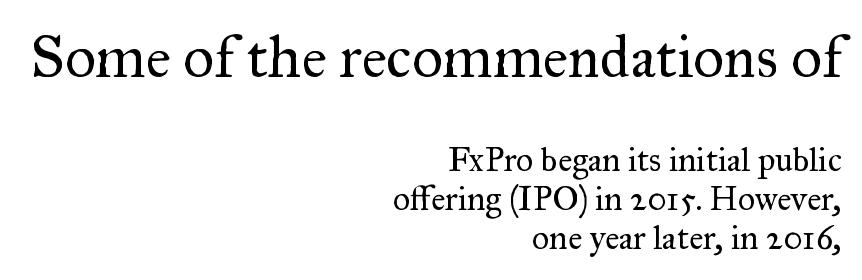
The image shows 60 px regular-weight serif type, upright; set right-aligned, line spacing 1.16x, normal letter spacing, not underlined; the first (top) block is 1.76x larger; medium stroke contrast and a small x-height.
